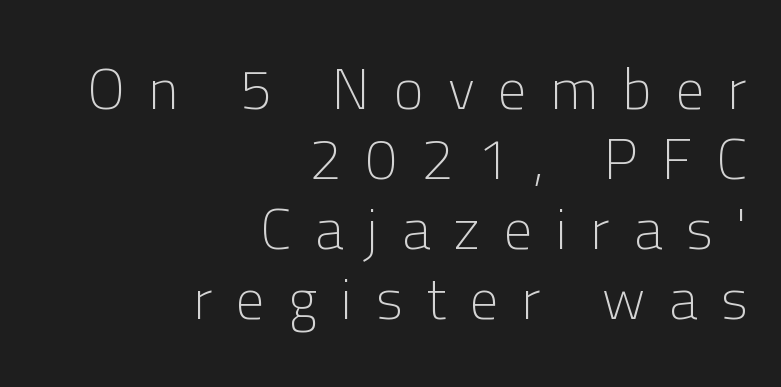
If you drew a ruler down the right edge, every line would touch it. Here the designer chose a conventional face with non-uniform glyph widths. Rule under the text: the space is simply empty. Each stroke keeps to a modest, everyday thickness or less.
